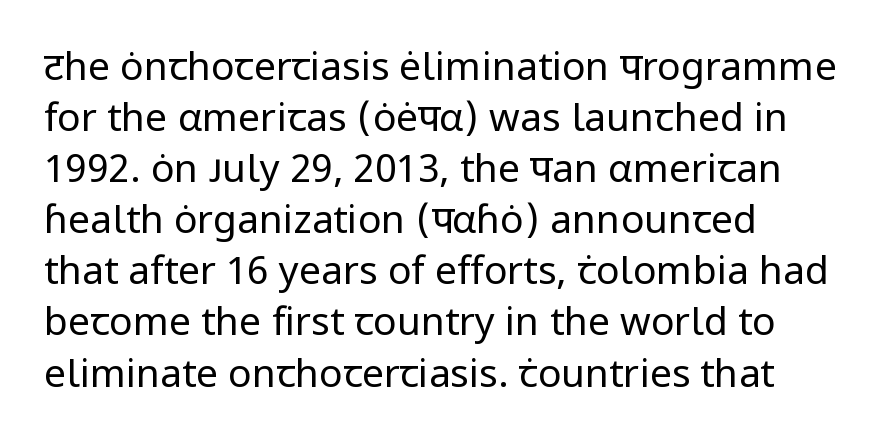
The image shows 39 px regular-weight sans-serif type, upright; set left-aligned, normal line spacing (1.31x), normal letter spacing, not underlined; low stroke contrast and a medium x-height.
